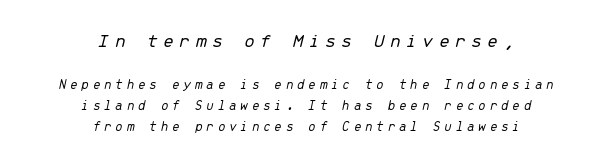
Q: Is the text bold? A: No.
Q: Is the text italic (slanted)? A: Yes, it leans right by about 13 degrees.
Q: Is the text underlined? A: No.
Q: How is the paragraph aligned? A: Centered.
Q: Is the spacing between letters normal or unusually wide? A: Unusually wide.
Q: Is the spacing between lines tight, normal or loose? A: Normal.
Q: Which block of text is set in a larger size, the first (top) or the second (bottom)? A: The first (top) one.
